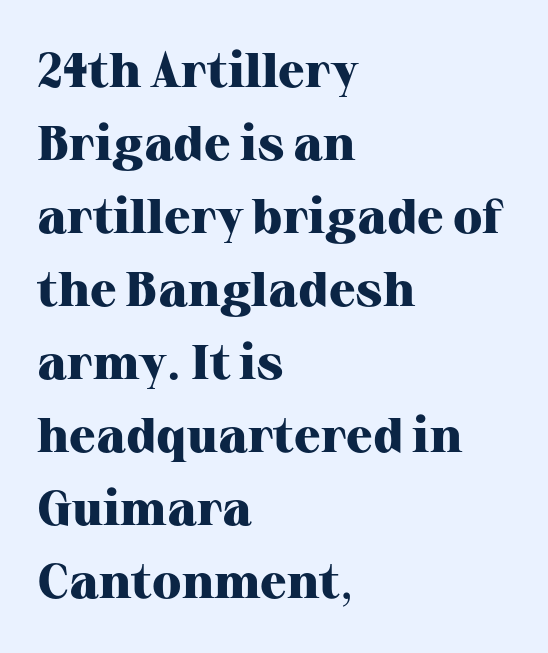
Plain, unruled lines of type. Plenty of ink on the page — the face is bold. Observe the serifs anchoring each vertical stroke in this sample. In terms of letterspacing, this is plain default setting. Characters remain perfectly vertical along every line.
